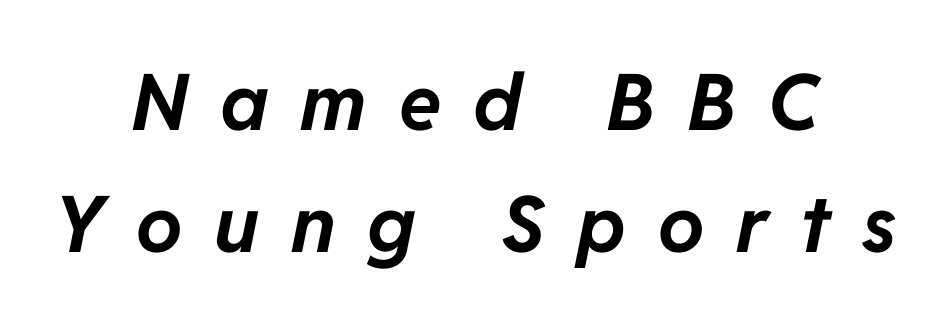
The image shows 78 px bold type, italic (leaning right); set centered, normal line spacing (1.56x), unusually wide letter spacing (+0.41 em), not underlined; low stroke contrast and a medium x-height.
